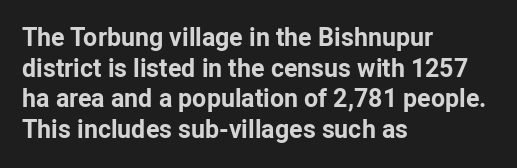
In CSS terms this would be text-align: left. Anything drawn beneath the words? Only blank space. Posture: upright roman. As a designer I'd log this as weight 700, bold.
